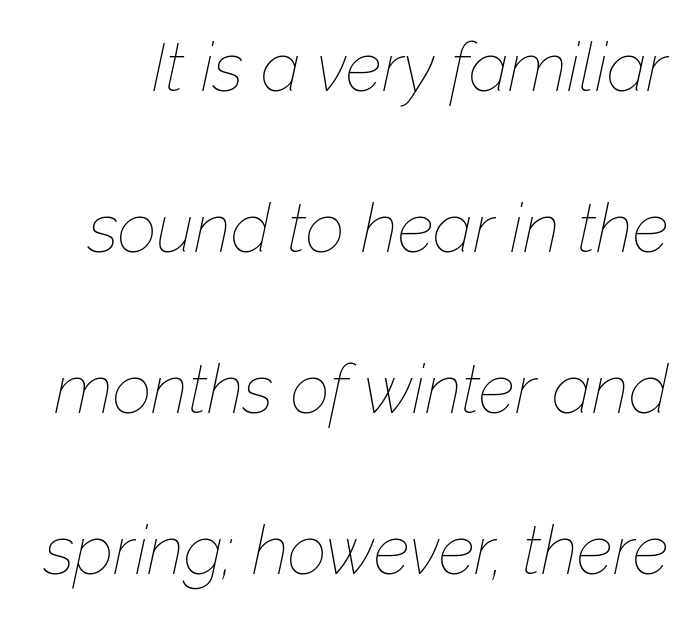
The image shows 68 px thin type, italic (leaning right); set loose line spacing (2.37x), normal letter spacing, not underlined; low stroke contrast and a medium x-height.
